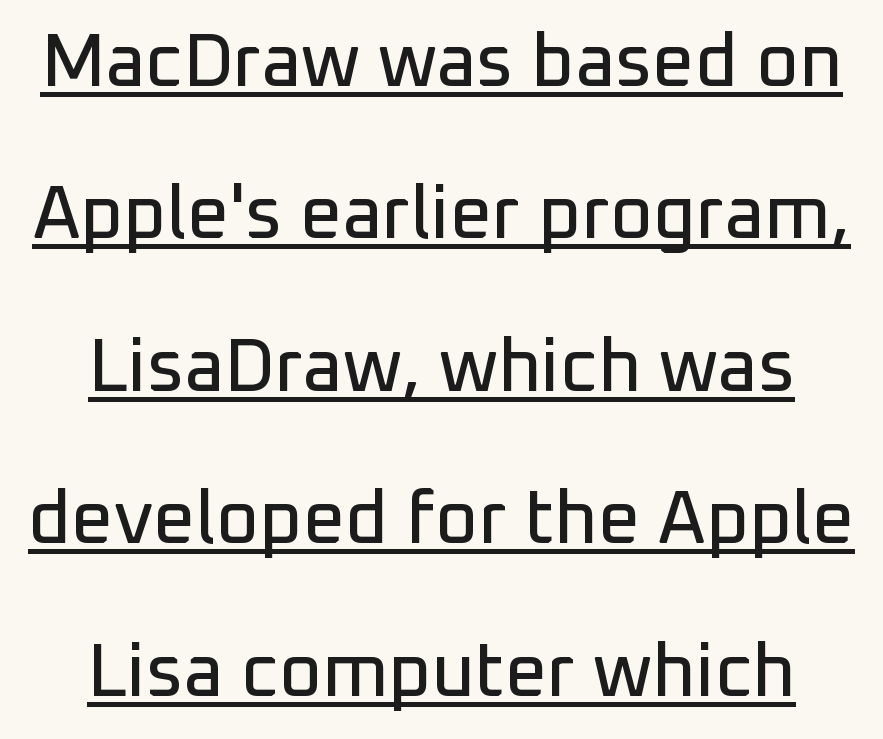
The image shows 74 px sans-serif type, upright; set loose line spacing (2.06x), normal letter spacing, underlined; low stroke contrast and a medium x-height.
